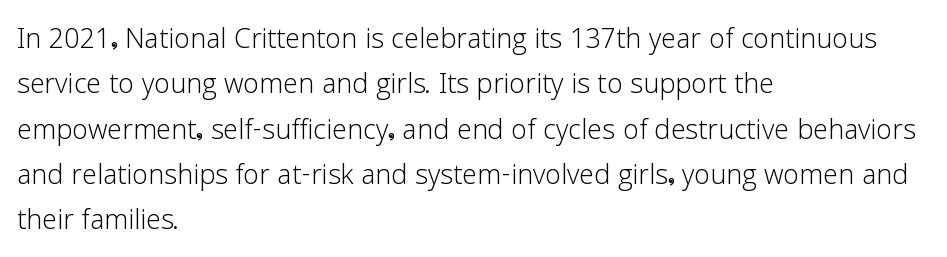
The image shows 36 px light sans-serif type, upright; set left-aligned, normal line spacing (1.26x), normal letter spacing, not underlined; low stroke contrast and a medium x-height.
